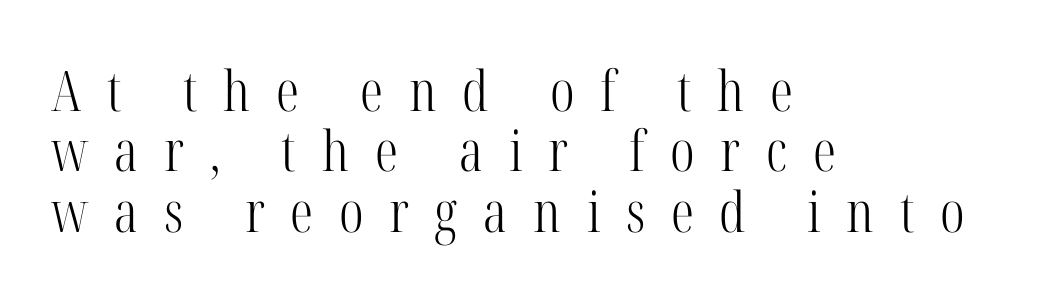
Type without underlining. Think standard paragraph weight, or any step lighter than that. The rendering shows small feet on the letterforms — a serif design. Ordinary non-slanted type is in use. There is plenty of visible air inserted between adjacent glyphs.
